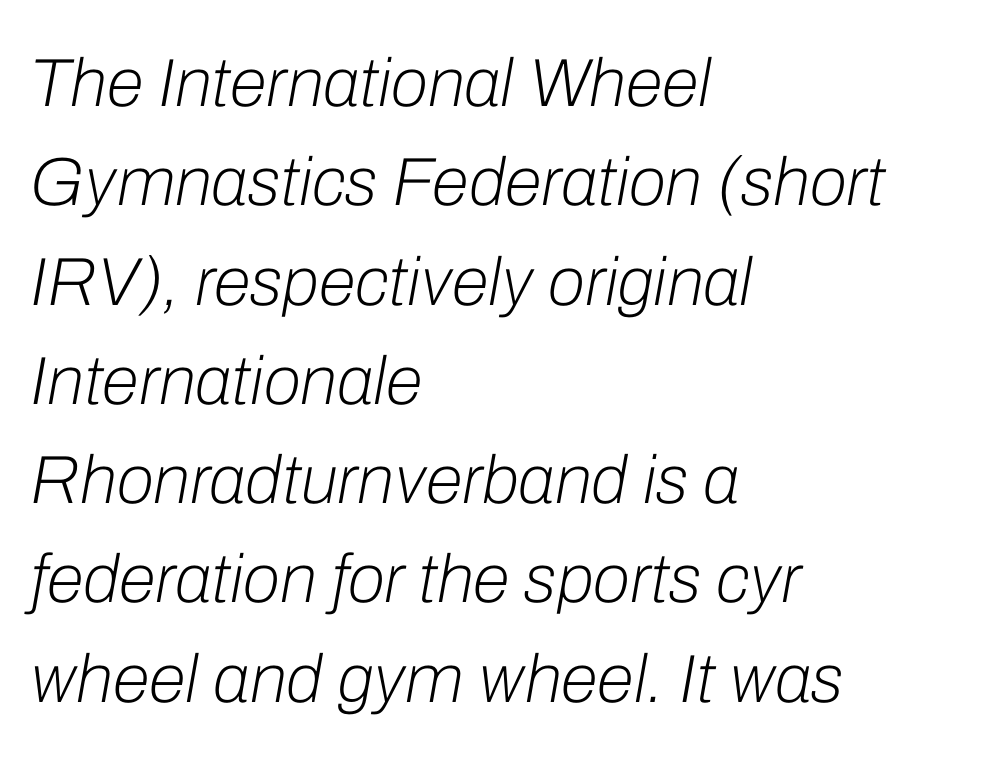
The image shows 68 px light type, italic (leaning right); set left-aligned, normal line spacing (1.46x), normal letter spacing, not underlined; low stroke contrast and a medium x-height.
